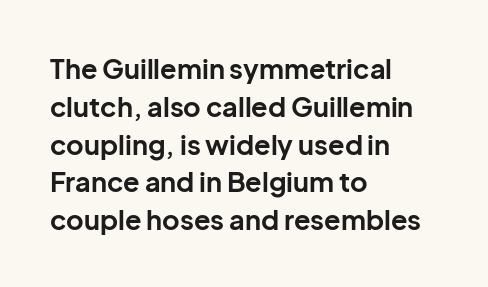
The image shows 27 px bold type, upright; set left-aligned, normal line spacing (1.4x), normal letter spacing, not underlined.
